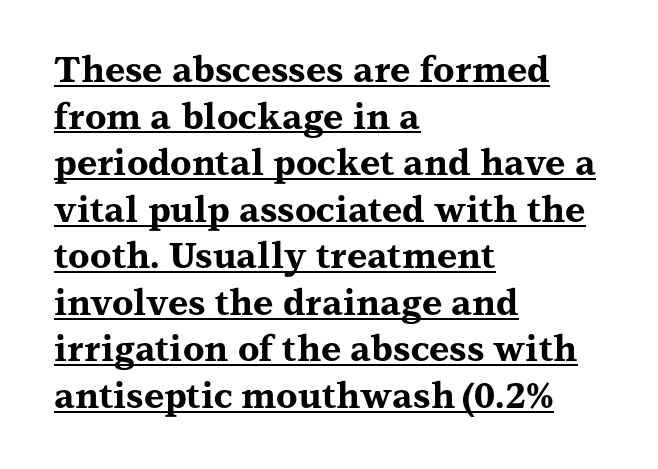
{"serif": "yes", "italic": "no", "bold": "yes", "weight": "bold", "width": "wide", "stroke_contrast": "medium", "x_height": "medium", "monospaced": "no", "underline": "yes", "align": "left", "line_spacing": "normal", "line_spacing_ratio": 1.33, "letter_spacing": "normal", "letter_spacing_em": 0.0, "glyph_px": 35}
